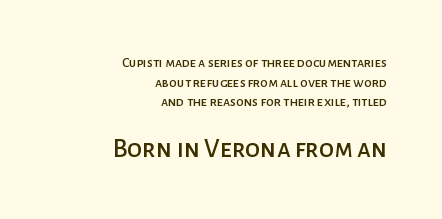
Q: Is the text italic (slanted)? A: No, it is upright.
Q: Is the text underlined? A: No.
Q: How is the paragraph aligned? A: Right-aligned.
Q: Is the spacing between letters normal or unusually wide? A: Normal.
Q: Is the spacing between lines tight, normal or loose? A: Normal.
Q: Which block of text is set in a larger size, the first (top) or the second (bottom)? A: The second (bottom) one.
